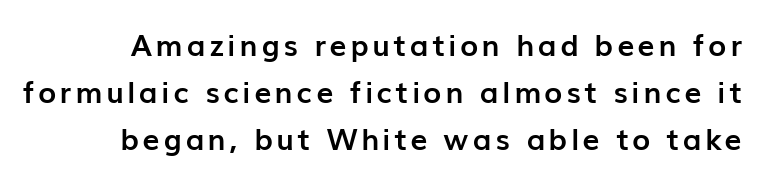
Q: Is the text bold? A: Yes.
Q: Is the text italic (slanted)? A: No, it is upright.
Q: Is the typeface a serif or a sans-serif typeface? A: Sans-serif.
Q: Is the text underlined? A: No.
Q: Is the spacing between lines tight, normal or loose? A: Normal.
Q: Width (condensed, normal, or wide)? A: Normal.
Q: Stroke contrast? A: Low.
Q: x-height? A: Medium.
Q: Monospaced? A: No.
